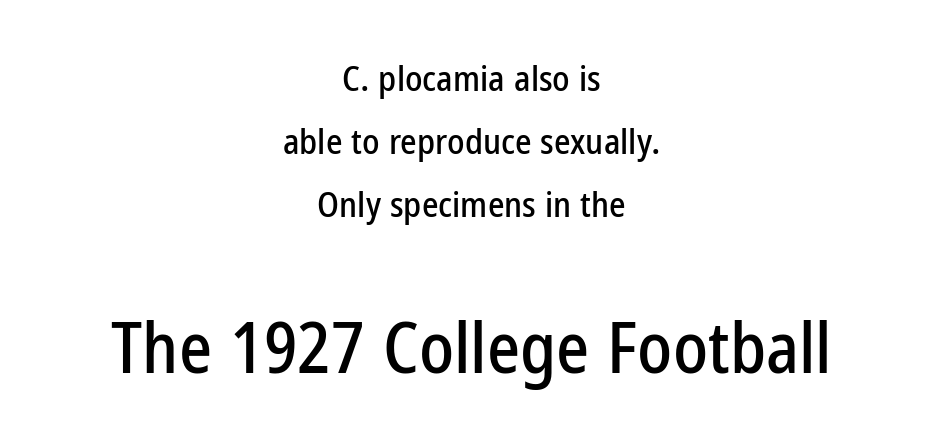
Q: Is the text italic (slanted)? A: No, it is upright.
Q: Is the typeface a serif or a sans-serif typeface? A: Sans-serif.
Q: Is the text underlined? A: No.
Q: How is the paragraph aligned? A: Centered.
Q: Is the spacing between letters normal or unusually wide? A: Normal.
Q: Which block of text is set in a larger size, the first (top) or the second (bottom)? A: The second (bottom) one.
Q: Width (condensed, normal, or wide)? A: Condensed.
Q: Stroke contrast? A: Low.
Q: x-height? A: Medium.
Q: Monospaced? A: No.
